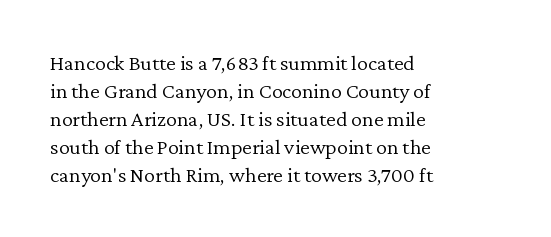
No extra ink here — the face is not bold. Students, observe: this is what conventionally led text looks like. Visually the block forms a straight wall on the left and a jagged coastline on the right. Clear beneath every line of the passage.
